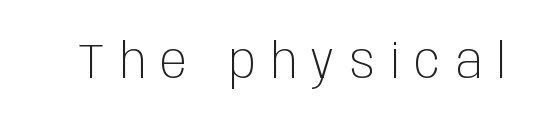
The line texture is sparse and dotted thanks to wide tracking. The letters stand straight up with perfectly vertical stems. Is the stroke heavy? The answer is a plain regular-or-lighter. The passage shown is typed in a proportional face where columns would drift. The baseline area is clear. You can tell from the bare stems that sans-serif type was used.
